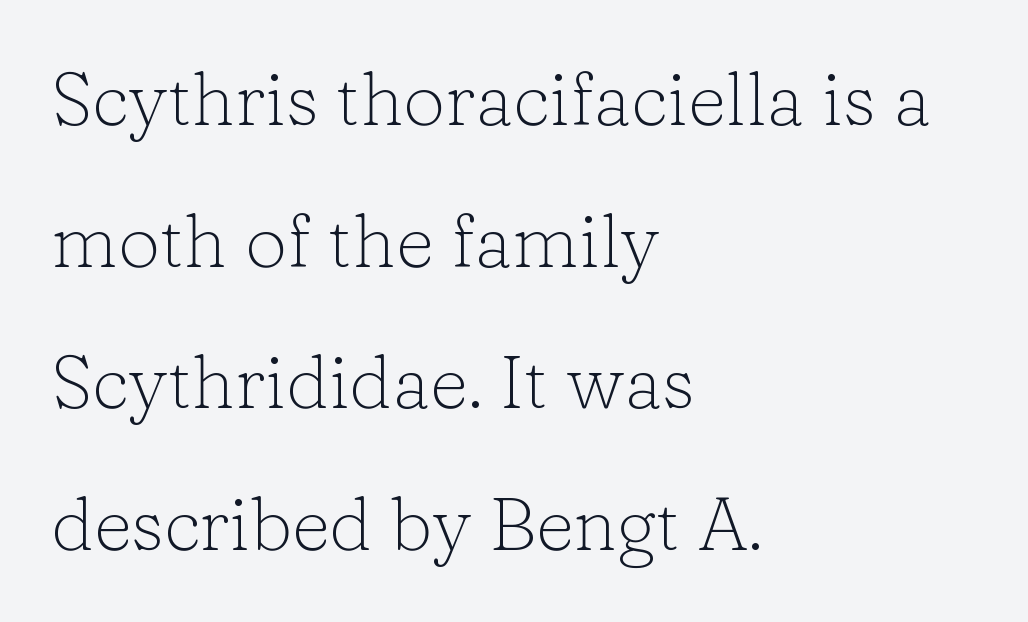
{"serif": "yes", "italic": "no", "bold": "no", "weight": "light", "width": "normal", "stroke_contrast": "low", "x_height": "medium", "monospaced": "no", "underline": "no", "align": "left", "line_spacing_ratio": 1.89, "letter_spacing": "normal", "letter_spacing_em": 0.0, "glyph_px": 75}
